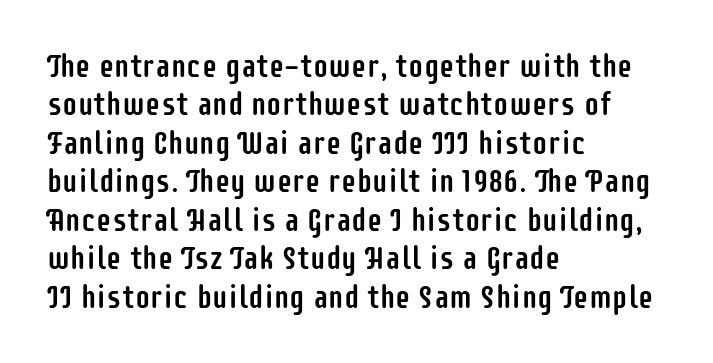
{"serif": "no", "italic": "no", "width": "condensed", "stroke_contrast": "low", "x_height": "large", "monospaced": "no", "underline": "no", "align": "left", "line_spacing_ratio": 1.24, "letter_spacing": "normal", "letter_spacing_em": 0.0, "glyph_px": 31}
